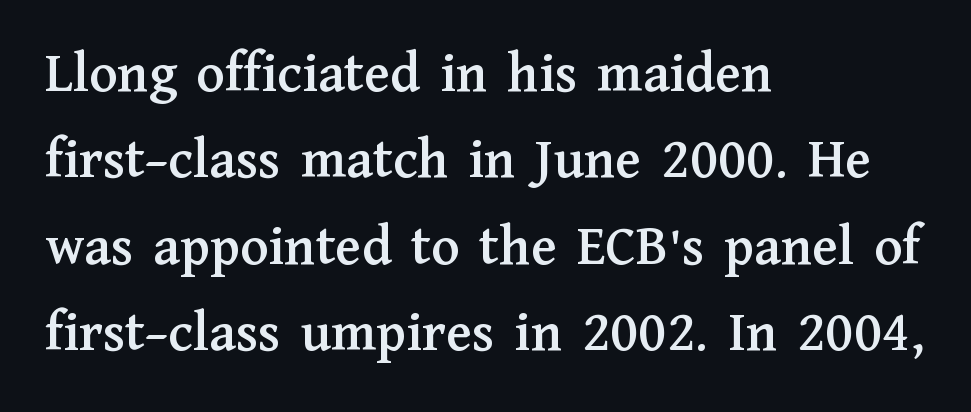
Layout note: lines flush left. You can tell from the footed stems that serif type was used. Type without underlining. Do the characters align in a grid? No, the font is proportional.
